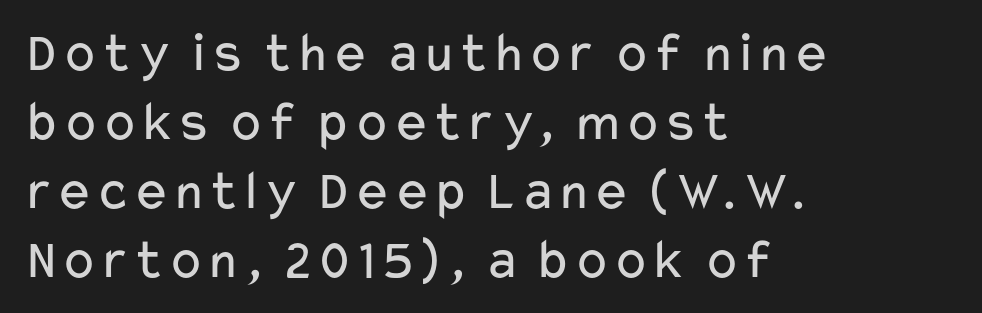
The image shows 57 px regular-weight, wide sans-serif type, upright; set left-aligned, line spacing 1.21x, normal letter spacing, not underlined; low stroke contrast and a medium x-height.
